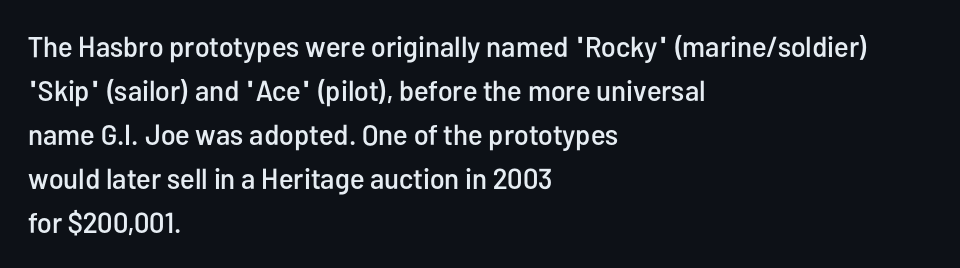
The image shows 29 px condensed sans-serif type, upright; set left-aligned, normal line spacing (1.52x), normal letter spacing, not underlined; low stroke contrast and a medium x-height.
